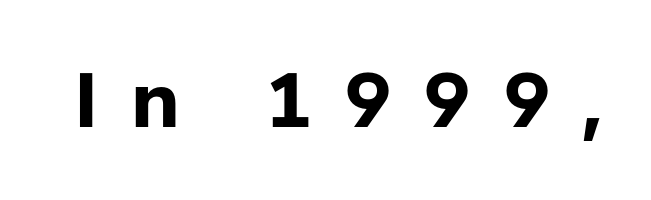
Q: Is the text bold? A: Yes.
Q: Is the text italic (slanted)? A: No, it is upright.
Q: Is the typeface a serif or a sans-serif typeface? A: Sans-serif.
Q: Is the text underlined? A: No.
Q: Is the spacing between letters normal or unusually wide? A: Unusually wide.
Q: Width (condensed, normal, or wide)? A: Normal.
Q: Stroke contrast? A: Low.
Q: x-height? A: Medium.
Q: Monospaced? A: No.
